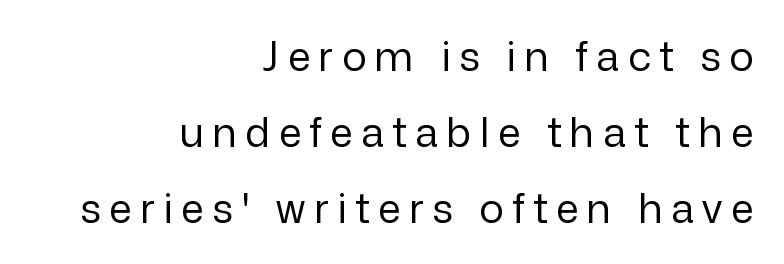
Stroke terminals: plain, sans-serif. Posture: upright roman. Tracking value appears strongly positive — letters spread wide. The baseline area is clear. This sample is right-justified, so line beginnings fall wherever the words allow. The characters are drawn with everyday or finer stroke widths.
